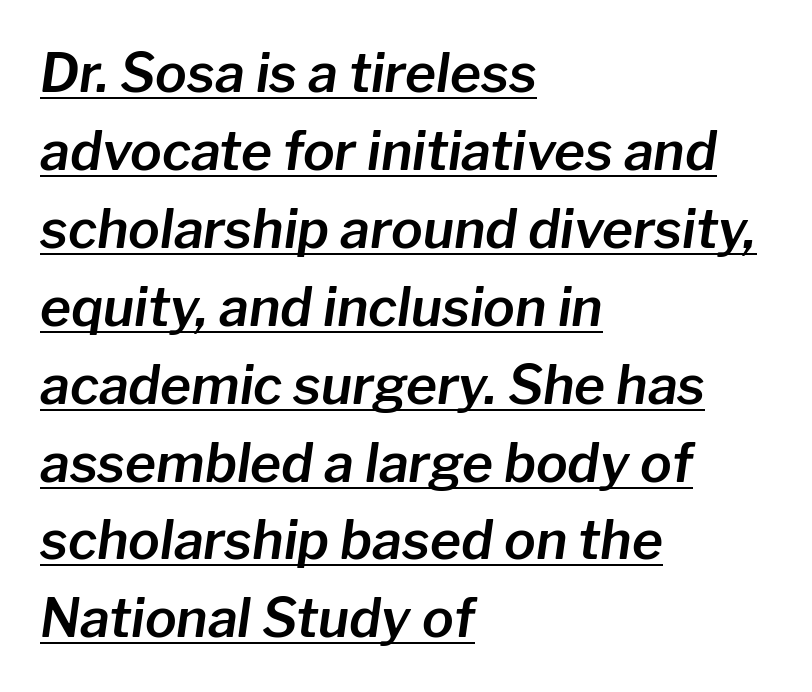
{"italic": "yes", "lean": "right", "slant_degrees": 8, "width": "normal", "stroke_contrast": "low", "x_height": "medium", "monospaced": "no", "underline": "yes", "align": "left", "line_spacing": "normal", "line_spacing_ratio": 1.47, "letter_spacing": "normal", "letter_spacing_em": 0.0, "glyph_px": 53}
